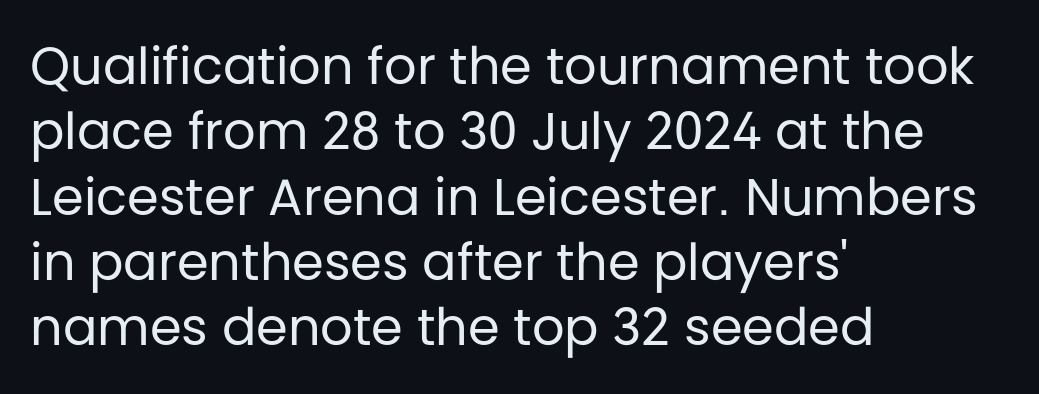
Q: Is the text bold? A: No.
Q: Is the text italic (slanted)? A: No, it is upright.
Q: Is the typeface a serif or a sans-serif typeface? A: Sans-serif.
Q: Is the text underlined? A: No.
Q: How is the paragraph aligned? A: Left-aligned.
Q: Is the spacing between letters normal or unusually wide? A: Normal.
Q: Is the spacing between lines tight, normal or loose? A: Normal.
Q: Width (condensed, normal, or wide)? A: Normal.
Q: Stroke contrast? A: Low.
Q: x-height? A: Large.
Q: Monospaced? A: No.
